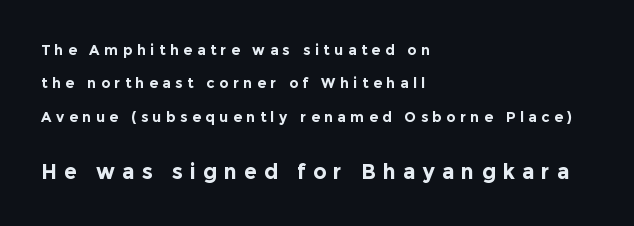
Q: Is the text bold? A: Yes.
Q: Is the text italic (slanted)? A: No, it is upright.
Q: Is the text underlined? A: No.
Q: How is the paragraph aligned? A: Left-aligned.
Q: Is the spacing between letters normal or unusually wide? A: Unusually wide.
Q: Is the spacing between lines tight, normal or loose? A: Loose.
Q: Which block of text is set in a larger size, the first (top) or the second (bottom)? A: The second (bottom) one.
